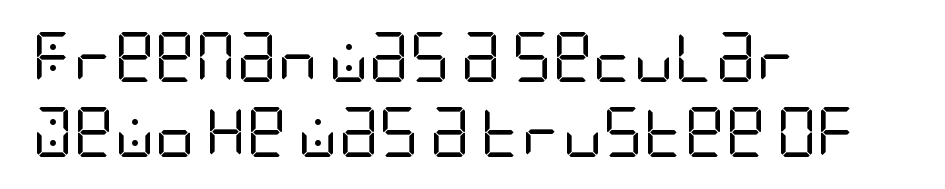
Q: Is the text bold? A: No.
Q: Is the text italic (slanted)? A: No, it is upright.
Q: Is the typeface a serif or a sans-serif typeface? A: Sans-serif.
Q: Is the text underlined? A: No.
Q: How is the paragraph aligned? A: Left-aligned.
Q: Is the spacing between letters normal or unusually wide? A: Normal.
Q: Is the spacing between lines tight, normal or loose? A: Normal.
Q: Width (condensed, normal, or wide)? A: Condensed.
Q: Stroke contrast? A: Low.
Q: x-height? A: Large.
